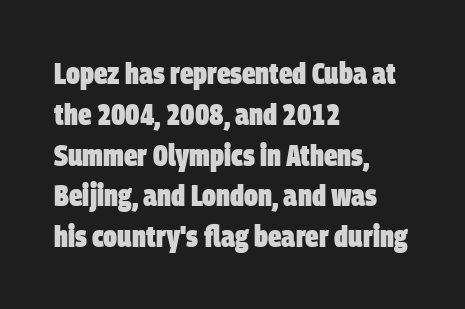
{"serif": "no", "bold": "yes", "weight": "heavy", "width": "condensed", "stroke_contrast": "low", "x_height": "large", "monospaced": "no", "underline": "no", "align": "left", "line_spacing": "normal", "line_spacing_ratio": 1.36, "letter_spacing": "normal", "letter_spacing_em": 0.0, "glyph_px": 30}
